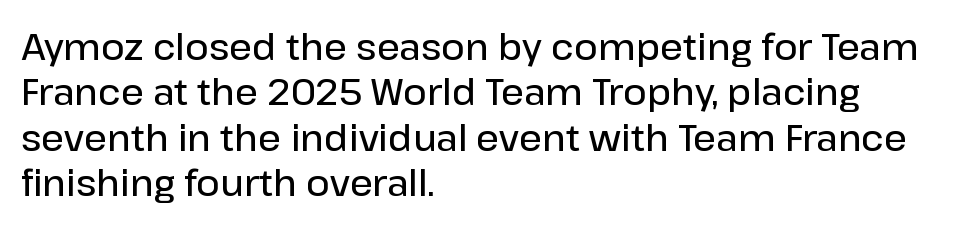
{"serif": "no", "italic": "no", "bold": "semi", "weight": "semibold", "width": "normal", "stroke_contrast": "low", "x_height": "medium", "monospaced": "no", "underline": "no", "align": "left", "line_spacing": "normal", "line_spacing_ratio": 1.26, "letter_spacing": "normal", "letter_spacing_em": 0.0, "glyph_px": 36}
